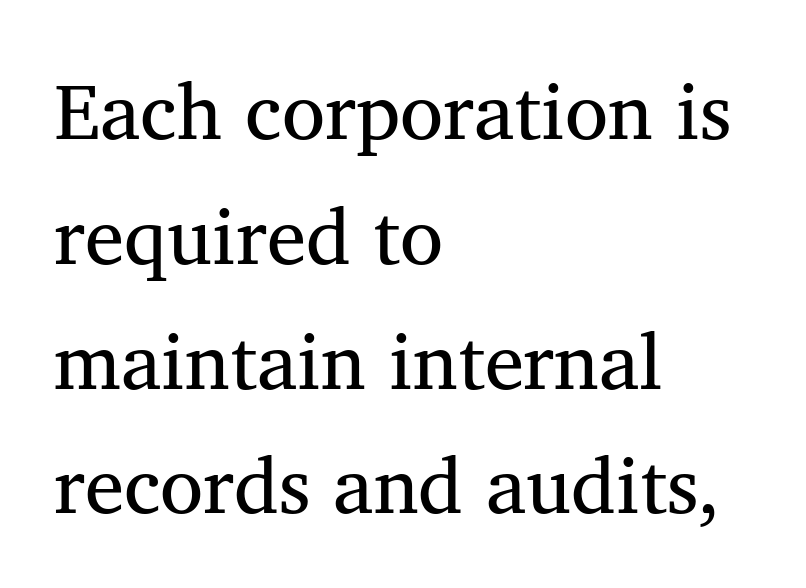
The image shows 79 px regular-weight serif type, upright; set left-aligned, normal line spacing (1.58x), normal letter spacing, not underlined; medium stroke contrast and a medium x-height.
